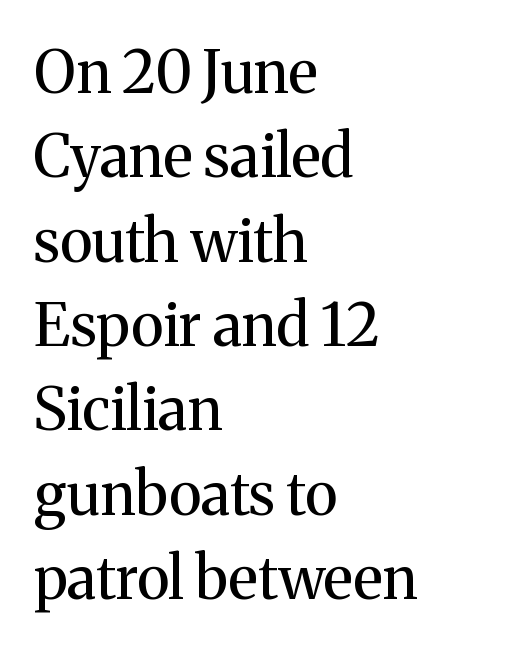
Q: Is the text bold? A: No.
Q: Is the text italic (slanted)? A: No, it is upright.
Q: Is the typeface a serif or a sans-serif typeface? A: Serif.
Q: Is the text underlined? A: No.
Q: How is the paragraph aligned? A: Left-aligned.
Q: Is the spacing between letters normal or unusually wide? A: Normal.
Q: Is the spacing between lines tight, normal or loose? A: Normal.
Q: Width (condensed, normal, or wide)? A: Normal.
Q: Stroke contrast? A: Medium.
Q: x-height? A: Medium.
Q: Monospaced? A: No.
